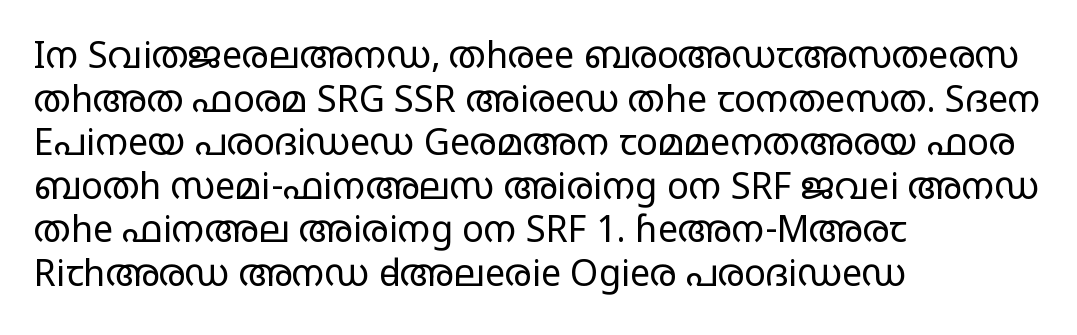
No letter is thick-stroked: the sample isn't bold. Do the characters align in a grid? No, the font is proportional. A classic flush-left, rag-right setting is used for this passage. Does the type have serifs? No, each stem ends abruptly.
